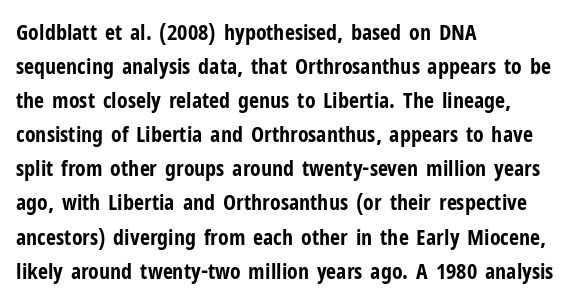
The image shows 22 px bold type, upright; set left-aligned, normal line spacing (1.55x), normal letter spacing, not underlined.
